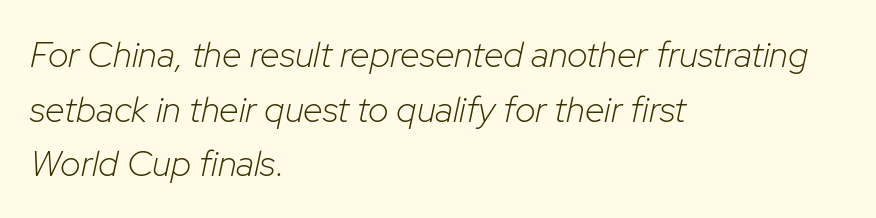
The image shows 36 px light type, italic (leaning right); set left-aligned, normal line spacing (1.52x), normal letter spacing, not underlined; low stroke contrast and a medium x-height.
